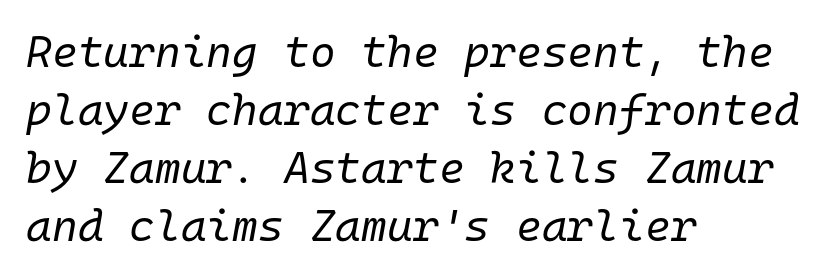
Q: Is the text bold? A: No.
Q: Is the text italic (slanted)? A: Yes, it leans right by about 10 degrees.
Q: Is the text underlined? A: No.
Q: How is the paragraph aligned? A: Left-aligned.
Q: Is the spacing between letters normal or unusually wide? A: Normal.
Q: Is the spacing between lines tight, normal or loose? A: Normal.
Q: Width (condensed, normal, or wide)? A: Normal.
Q: Stroke contrast? A: Low.
Q: x-height? A: Medium.
Q: Monospaced? A: Yes.
